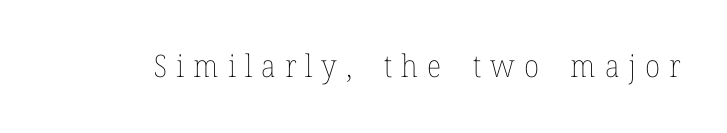
What stands out about the letter spacing? Its width — letters are far apart. A quiet, ordinary-to-light weight characterises the typeface. The specimen reads as upright at a glance. You could not count columns in this text — the font is proportionally spaced.
